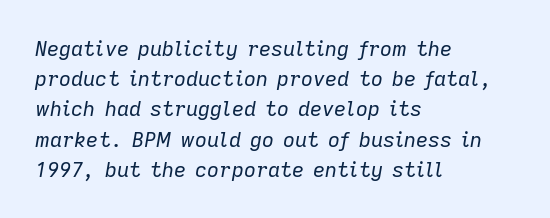
The image shows 21 px text type, italic (leaning right); set left-aligned, normal line spacing (1.44x), normal letter spacing, not underlined.
